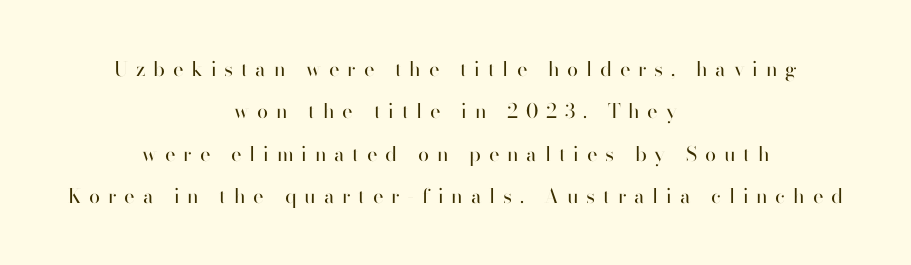
Q: Is the text bold? A: No.
Q: Is the text italic (slanted)? A: No, it is upright.
Q: Is the text underlined? A: No.
Q: How is the paragraph aligned? A: Centered.
Q: Is the spacing between letters normal or unusually wide? A: Unusually wide.
Q: Is the spacing between lines tight, normal or loose? A: Loose.
